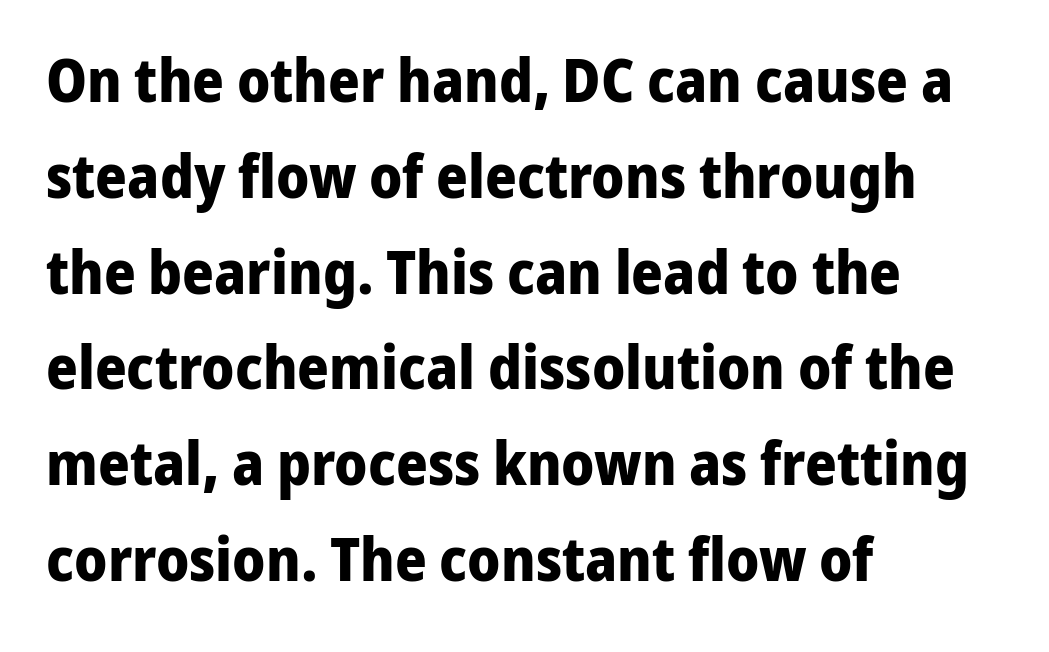
Default kerning and tracking; the words read as compact shapes. Font category for this specimen: sans-serif. Just letters on the line, the space beneath them empty. The passage is arranged the way most books set body copy — flush left. Proportional: the letters do not fall into vertical columns.
